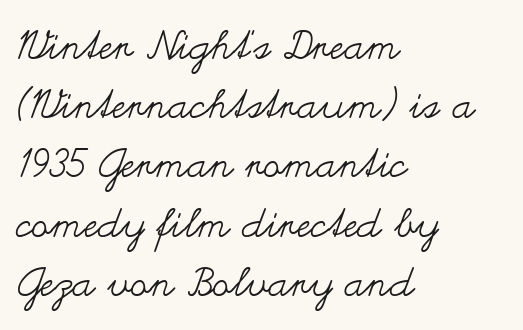
{"bold": "no", "weight": "regular", "width": "wide", "stroke_contrast": "medium", "x_height": "small", "monospaced": "no", "underline": "no", "align": "left", "line_spacing": "normal", "line_spacing_ratio": 1.48, "letter_spacing": "normal", "letter_spacing_em": 0.0, "glyph_px": 40}
